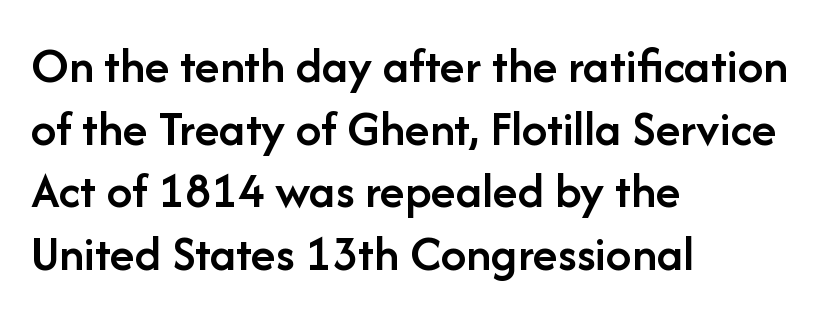
The image shows 51 px semibold sans-serif type, upright; set left-aligned, line spacing 1.23x, normal letter spacing, not underlined; low stroke contrast and a medium x-height.
